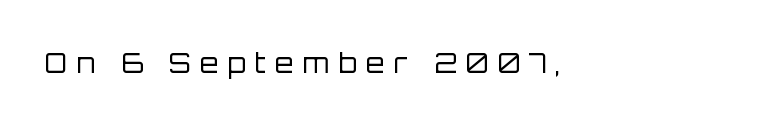
The image shows 27 px text type, upright; set unusually wide letter spacing (+0.34 em), not underlined.
